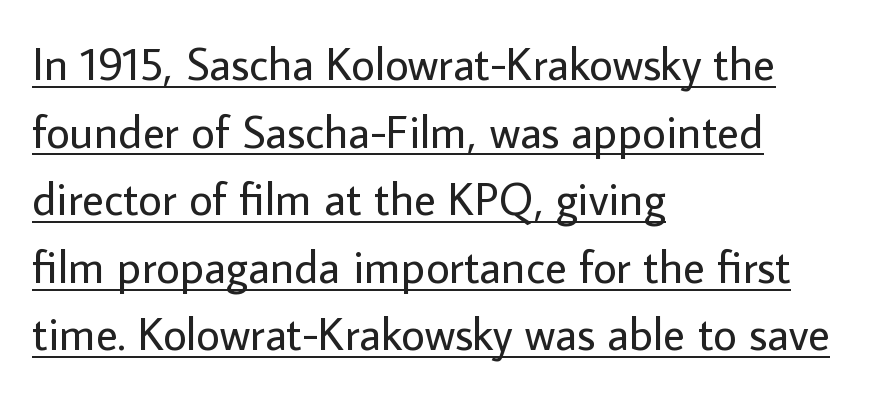
The image shows 46 px regular-weight sans-serif type, upright; set left-aligned, normal line spacing (1.47x), normal letter spacing, underlined; low stroke contrast and a medium x-height.
